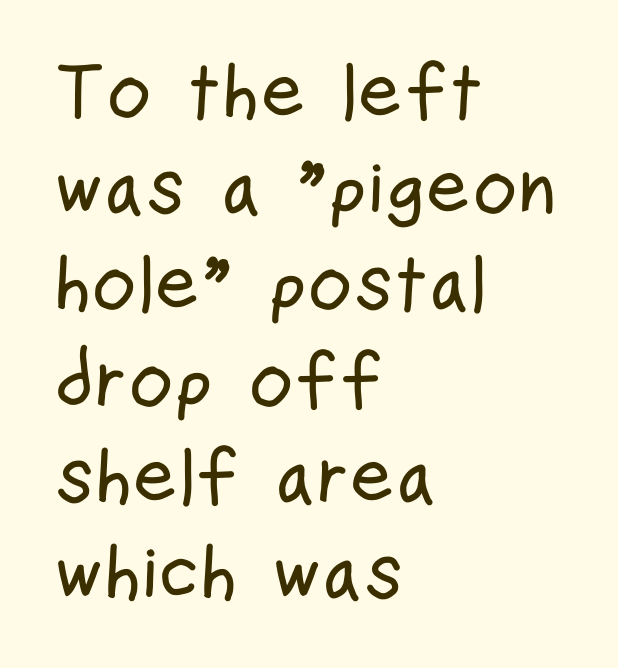
The image shows 77 px condensed sans-serif type, upright; set left-aligned, normal line spacing (1.25x), normal letter spacing, not underlined; low stroke contrast and a medium x-height.
